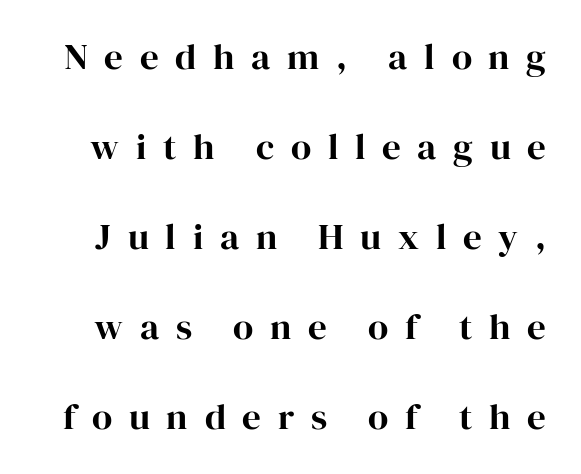
{"serif": "yes", "italic": "no", "width": "normal", "stroke_contrast": "high", "x_height": "medium", "monospaced": "no", "underline": "no", "line_spacing": "loose", "line_spacing_ratio": 2.43, "letter_spacing": "wide", "letter_spacing_em": 0.45, "glyph_px": 37}
